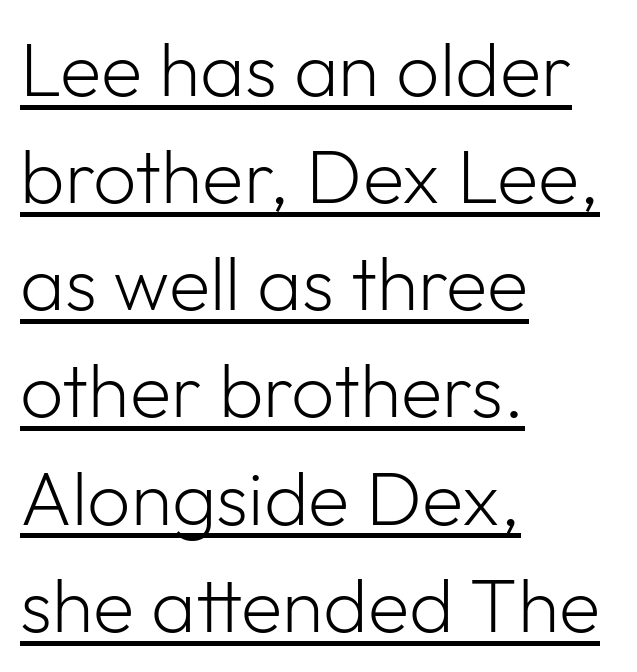
{"serif": "no", "italic": "no", "bold": "no", "weight": "light", "width": "normal", "stroke_contrast": "low", "x_height": "medium", "monospaced": "no", "underline": "yes", "align": "left", "line_spacing": "normal", "line_spacing_ratio": 1.41, "letter_spacing": "normal", "letter_spacing_em": 0.0, "glyph_px": 76}
